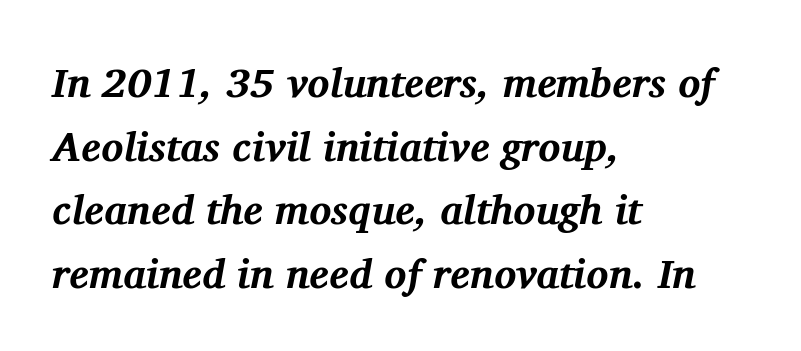
The paragraph shown leans on its left margin. Rendered with sloped, italic letterforms. Rows of type keep a routine distance in the vertical direction. The font family rendered here belongs to the serif group. The letterforms sit shoulder to shoulder at normal distance.
